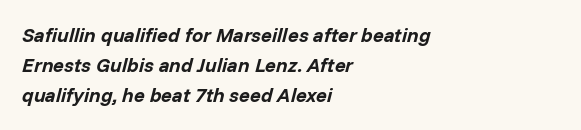
Baseline-to-baseline distance is the conventional proportion of letter height. If you drew a ruler down the left edge, every line would touch it. The string is rendered with underlining switched off. Letter spacing: default. Posture: slanted.
